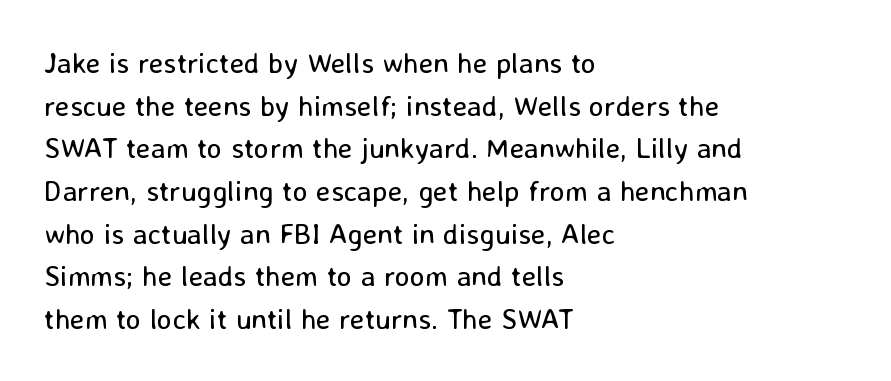
The specimen omits any rule beneath the text block's lines. This is sans-serif lettering, the kind often seen on screens and signage. Horizontally, the lines are justified to the leading edge only. Evenly set lines give the paragraph a standard silhouette. The specimen reads as upright at a glance. Stroke mass is kept to a normal reading level or below.
